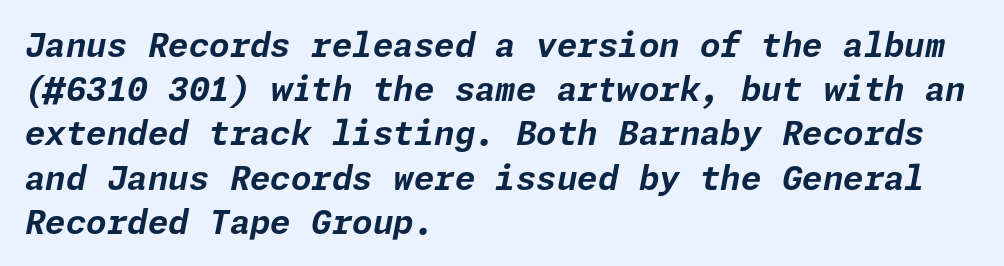
Q: Is the text bold? A: Yes.
Q: Is the text italic (slanted)? A: Yes, it leans right by about 11 degrees.
Q: Is the text underlined? A: No.
Q: How is the paragraph aligned? A: Left-aligned.
Q: Is the spacing between letters normal or unusually wide? A: Normal.
Q: Is the spacing between lines tight, normal or loose? A: Normal.
Q: Width (condensed, normal, or wide)? A: Normal.
Q: Stroke contrast? A: Low.
Q: x-height? A: Medium.
